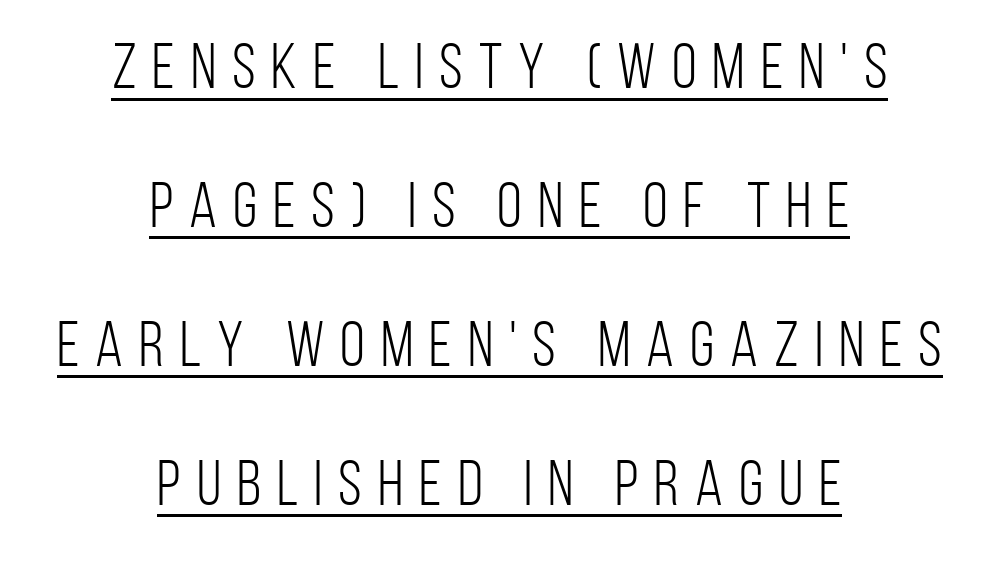
Stem width sits at or under what a default text font uses. Visually the block forms a symmetrical silhouette, jagged on both flanks. Check where the strokes stop: nothing finishes them off — pure sans. Emphasis is given by a line drawn under the lettering. The specimen reads as upright at a glance.
